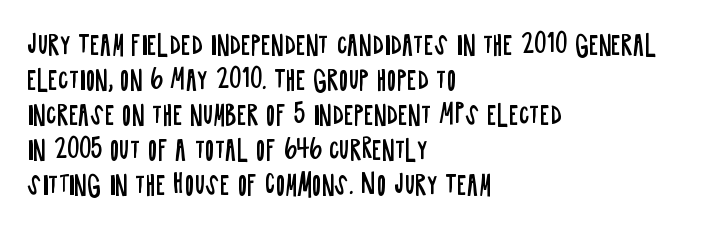
How are the letters spaced? Ordinarily, with no added tracking. Has an underline been added? It has not. Honestly, the row spacing looks completely unremarkable. The font is comparable to plain body text, perhaps lighter. Visually the block forms a straight wall on the left and a jagged coastline on the right.
